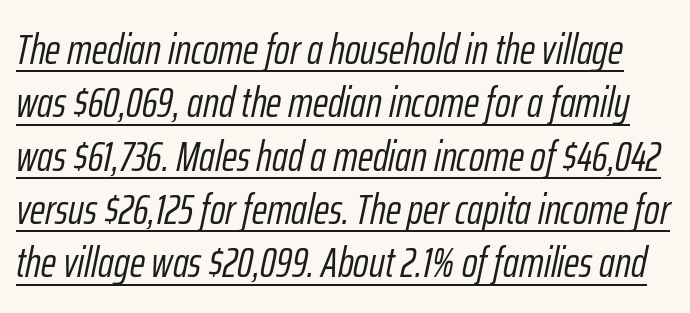
The specimen includes a rule beneath the text block's lines. Nobody touched the tracking dial on this one. Looks like regular typesetting: each glyph gets only the width it needs. The space between consecutive lines is moderate.
